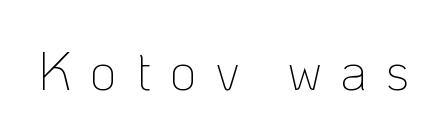
Q: Is the text bold? A: No.
Q: Is the text italic (slanted)? A: No, it is upright.
Q: Is the typeface a serif or a sans-serif typeface? A: Sans-serif.
Q: Is the text underlined? A: No.
Q: Is the spacing between letters normal or unusually wide? A: Unusually wide.
Q: Width (condensed, normal, or wide)? A: Normal.
Q: Stroke contrast? A: Low.
Q: x-height? A: Medium.
Q: Monospaced? A: No.
